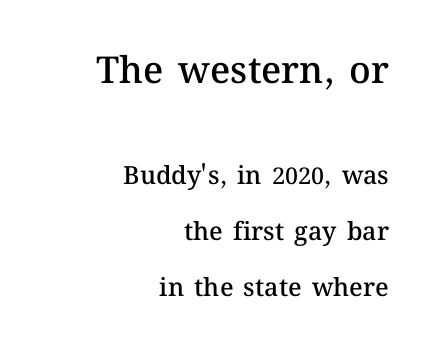
Moderately thickened strokes mark this as semibold type. Posture: upright roman. The zone under the glyphs is completely vacant. The passage shown is typed in a proportional face where columns would drift. The horizontal fit of the characters is conventional and even. This block would shrink considerably if given ordinary leading; it's expanded now.
